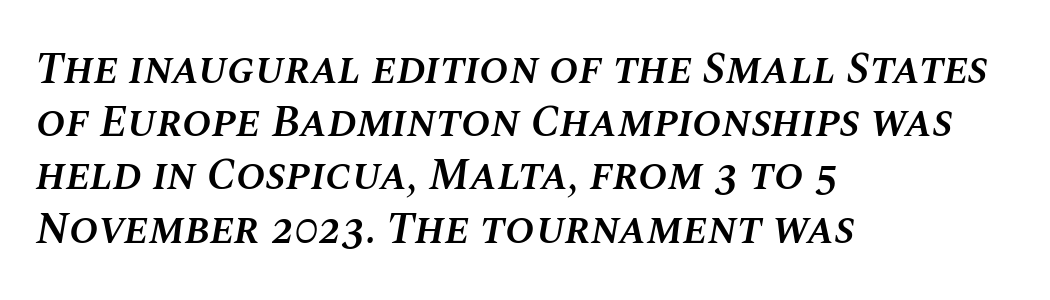
Q: Is the text bold? A: Semi-bold.
Q: Is the text italic (slanted)? A: Yes, it leans right by about 10 degrees.
Q: Is the text underlined? A: No.
Q: How is the paragraph aligned? A: Left-aligned.
Q: Is the spacing between letters normal or unusually wide? A: Normal.
Q: Width (condensed, normal, or wide)? A: Normal.
Q: Stroke contrast? A: Medium.
Q: x-height? A: Large.
Q: Monospaced? A: No.
